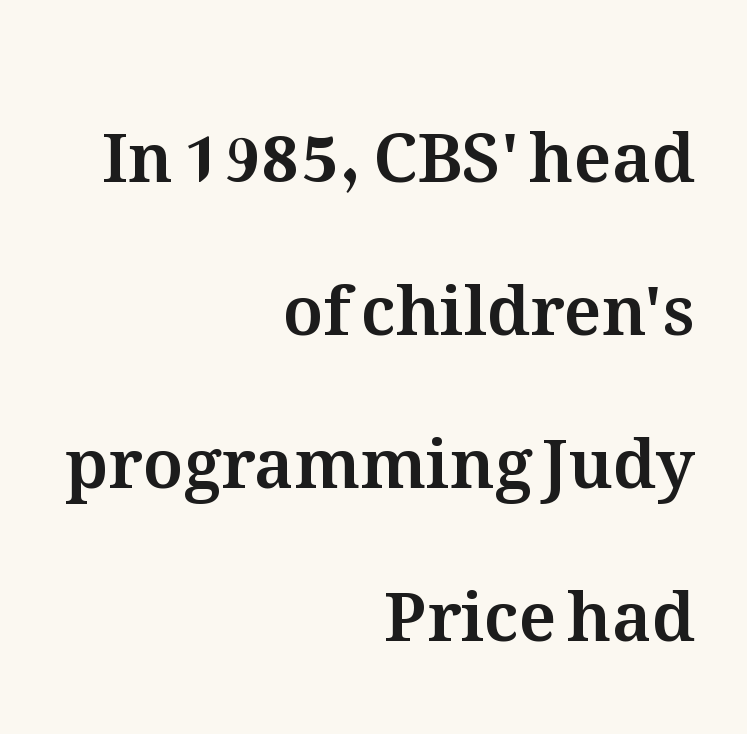
Italic? Not at all — the glyphs are vertical. Layout note: lines flush right. The letters advance in unequal steps, a hallmark of proportional type. The rendering keeps characters at their native spacing. Leading: increased. The glyphs are unaccompanied by any horizontal stroke below them.
